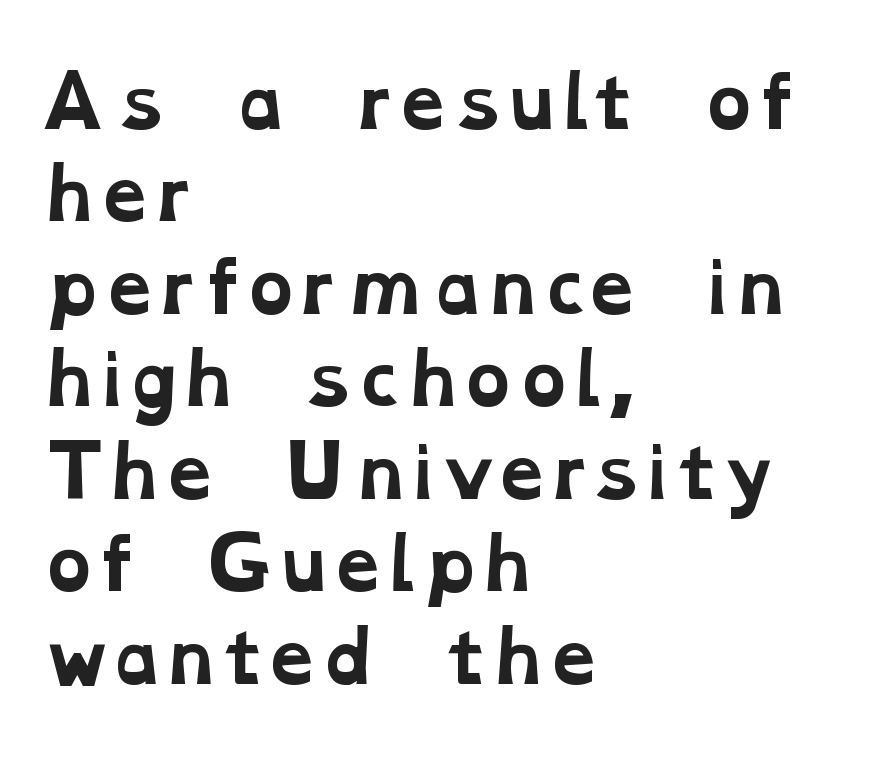
The typesetting leans heavy: a genuine bold. Do the characters align in a grid? No, the font is proportional. Little horizontal feet cap the strokes, marking this as serif type. The rag falls on the right side of this text block. Quick note: underline off.
